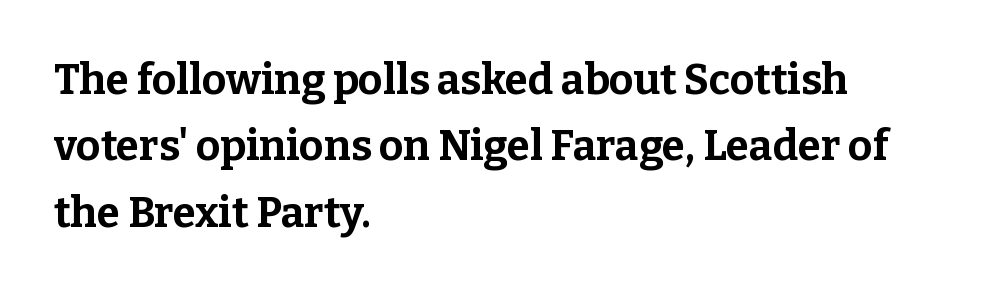
{"serif": "yes", "italic": "no", "bold": "yes", "weight": "bold", "width": "normal", "stroke_contrast": "low", "x_height": "medium", "monospaced": "no", "underline": "no", "align": "left", "line_spacing": "normal", "line_spacing_ratio": 1.58, "letter_spacing": "normal", "letter_spacing_em": 0.0, "glyph_px": 42}
